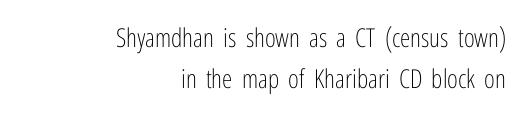
Q: Is the text bold? A: No.
Q: Is the text italic (slanted)? A: No, it is upright.
Q: Is the text underlined? A: No.
Q: How is the paragraph aligned? A: Right-aligned.
Q: Is the spacing between letters normal or unusually wide? A: Normal.
Q: Is the spacing between lines tight, normal or loose? A: Normal.
